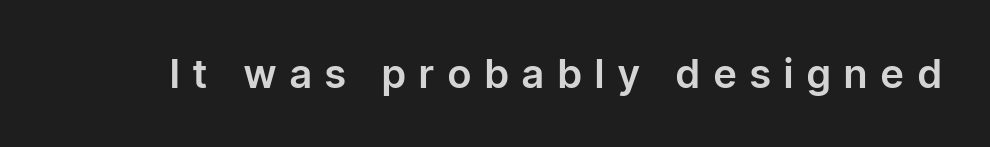
Q: Is the text italic (slanted)? A: No, it is upright.
Q: Is the typeface a serif or a sans-serif typeface? A: Sans-serif.
Q: Is the text underlined? A: No.
Q: Is the spacing between letters normal or unusually wide? A: Unusually wide.
Q: Width (condensed, normal, or wide)? A: Normal.
Q: Stroke contrast? A: Low.
Q: x-height? A: Medium.
Q: Monospaced? A: No.
